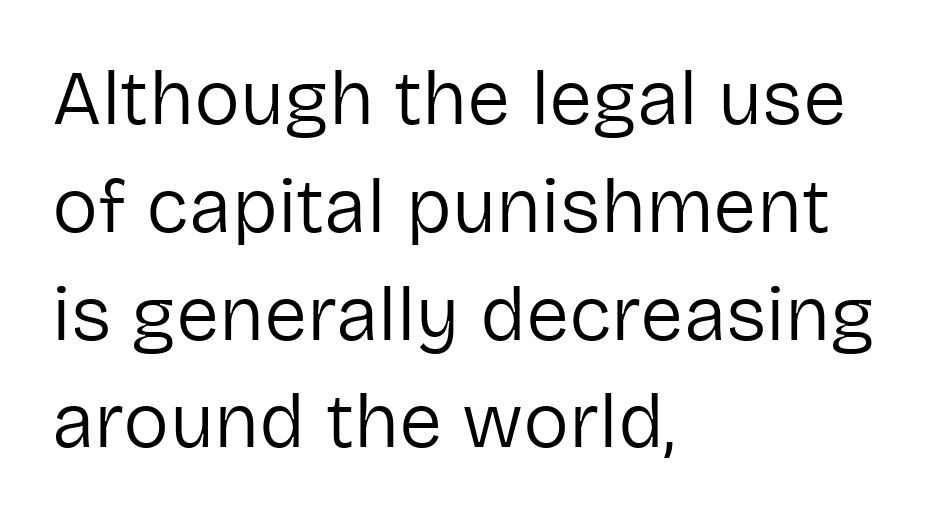
If you drew a ruler down the left edge, every line would touch it. When letters stand straight like this, we call the style roman or upright. This is sans-serif lettering, the kind often seen on screens and signage. The passage shown is typed in a proportional face where columns would drift.
